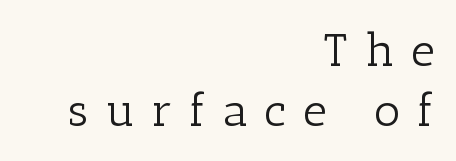
{"serif": "yes", "italic": "no", "bold": "no", "weight": "light", "width": "normal", "stroke_contrast": "low", "x_height": "medium", "monospaced": "no", "underline": "no", "align": "right", "line_spacing": "normal", "line_spacing_ratio": 1.31, "letter_spacing": "wide", "letter_spacing_em": 0.37, "glyph_px": 46}
